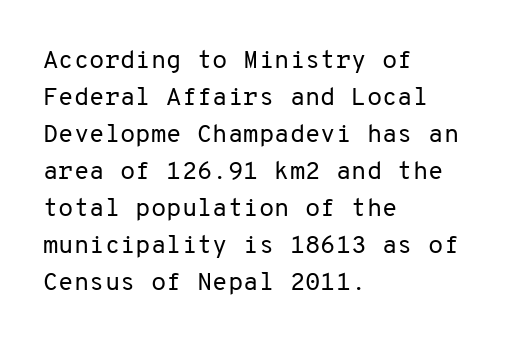
A typesetter would call this leading conventional body-copy spacing. Descender tails drop into unmarked territory. Visually the block forms a straight wall on the left and a jagged coastline on the right. Do the letters lean? They stand straight.
